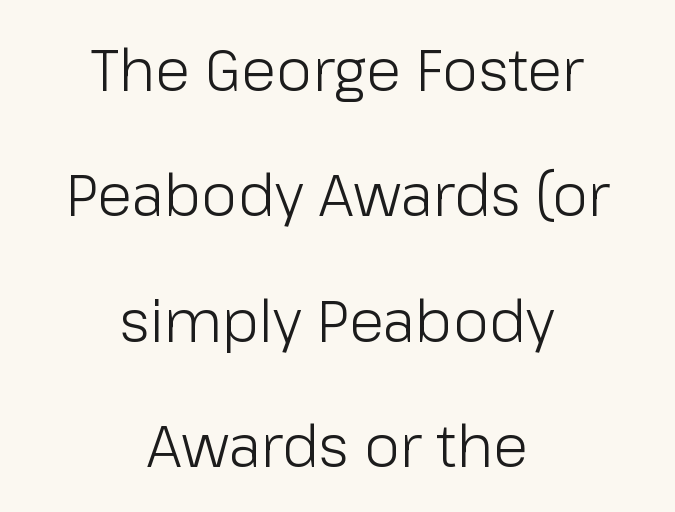
Q: Is the text bold? A: No.
Q: Is the text italic (slanted)? A: No, it is upright.
Q: Is the typeface a serif or a sans-serif typeface? A: Sans-serif.
Q: Is the text underlined? A: No.
Q: How is the paragraph aligned? A: Centered.
Q: Is the spacing between letters normal or unusually wide? A: Normal.
Q: Is the spacing between lines tight, normal or loose? A: Loose.
Q: Width (condensed, normal, or wide)? A: Normal.
Q: Stroke contrast? A: Low.
Q: x-height? A: Medium.
Q: Monospaced? A: No.
